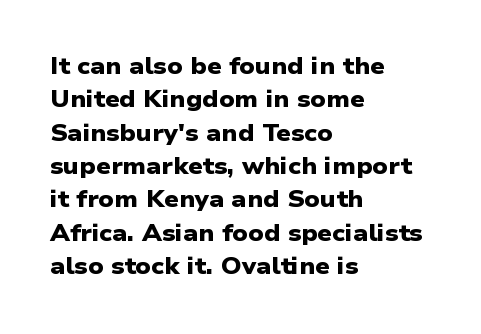
Has an underline been added? It has not. Evenly set lines give the paragraph a standard silhouette. No extra tracking has been applied to these lines. Every letter is thick-stroked: bold, no question. These lines stack with their left ends in a neat column.
